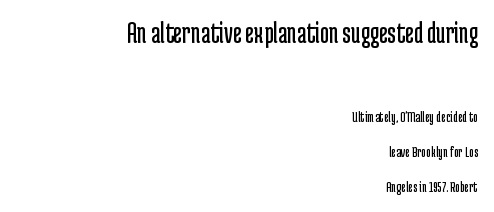
Q: Is the text bold? A: No.
Q: Is the text italic (slanted)? A: No, it is upright.
Q: Is the typeface a serif or a sans-serif typeface? A: Sans-serif.
Q: Is the text underlined? A: No.
Q: How is the paragraph aligned? A: Right-aligned.
Q: Is the spacing between letters normal or unusually wide? A: Normal.
Q: Is the spacing between lines tight, normal or loose? A: Loose.
Q: Which block of text is set in a larger size, the first (top) or the second (bottom)? A: The first (top) one.
Q: Width (condensed, normal, or wide)? A: Condensed.
Q: Stroke contrast? A: Low.
Q: x-height? A: Medium.
Q: Monospaced? A: No.
